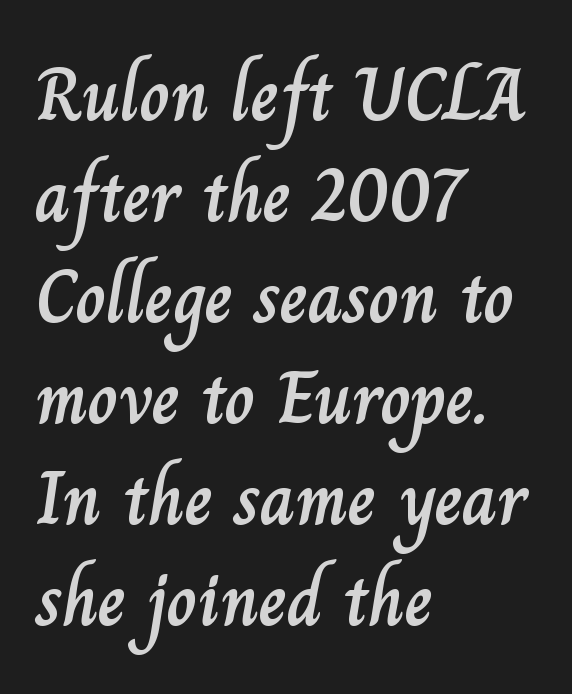
The image shows 76 px text type; set left-aligned, normal line spacing (1.33x), normal letter spacing, not underlined; low stroke contrast and a small x-height.
